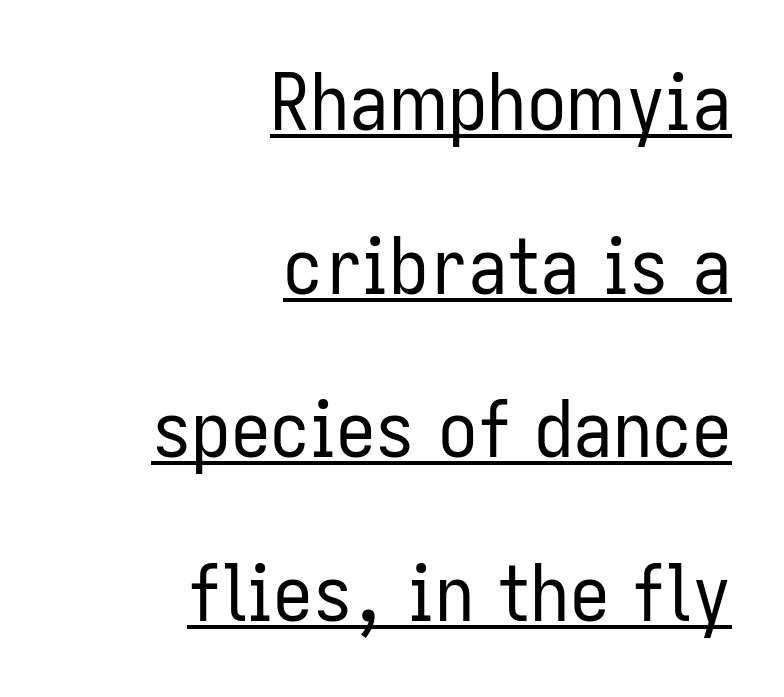
The image shows 79 px regular-weight, condensed sans-serif type, upright; set right-aligned, loose line spacing (2.07x), normal letter spacing, underlined; low stroke contrast and a medium x-height.
